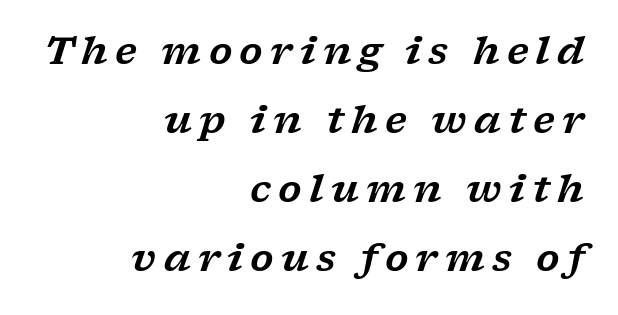
{"serif": "yes", "italic": "yes", "lean": "right", "slant_degrees": 17, "width": "wide", "stroke_contrast": "low", "x_height": "medium", "monospaced": "no", "underline": "no", "align": "right", "line_spacing_ratio": 1.82, "glyph_px": 38}
